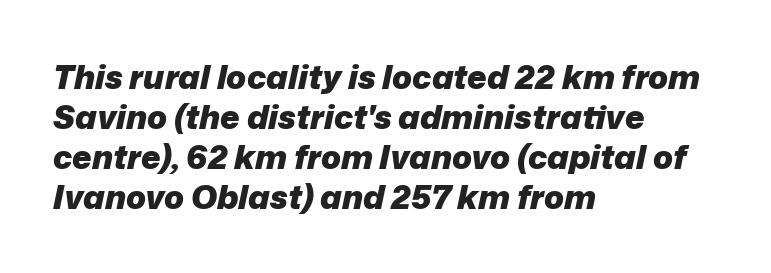
Q: Is the text bold? A: Yes.
Q: Is the text italic (slanted)? A: Yes, it leans right by about 12 degrees.
Q: Is the text underlined? A: No.
Q: How is the paragraph aligned? A: Left-aligned.
Q: Is the spacing between letters normal or unusually wide? A: Normal.
Q: Width (condensed, normal, or wide)? A: Normal.
Q: Stroke contrast? A: Low.
Q: x-height? A: Medium.
Q: Monospaced? A: No.
